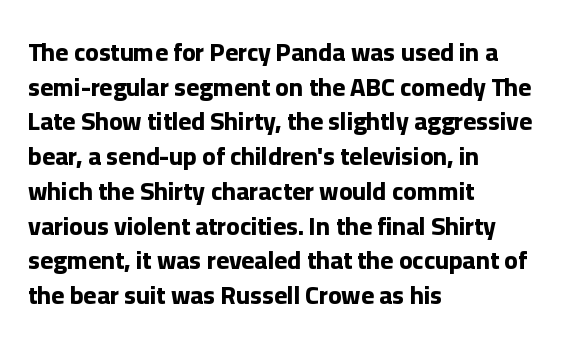
{"italic": "no", "bold": "yes", "underline": "no", "align": "left", "line_spacing": "normal", "line_spacing_ratio": 1.39, "letter_spacing": "normal", "letter_spacing_em": 0.0, "glyph_px": 25}
